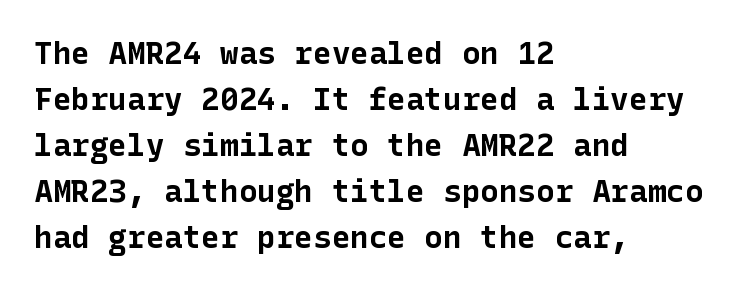
The image shows 31 px bold sans-serif type, upright; set left-aligned, normal line spacing (1.48x), normal letter spacing, not underlined; low stroke contrast and a medium x-height.
